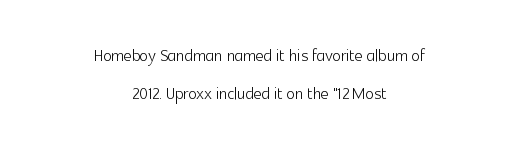
Caption: face not bold, strokes unweighted. Rule under the text: the space is simply empty. Posture: upright roman. The passage is arranged like a title page — every line centered. The gaps between neighbouring characters are ordinary and unremarkable.
